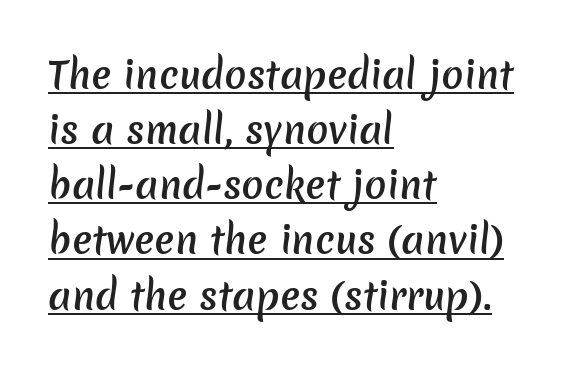
Look at the stroke-to-counter ratio: somewhat heavy, a semibold. Honestly, the row spacing looks completely unremarkable. Students, observe the line beneath the letters — that is underlining. Varying glyph widths throughout — classic text-font behaviour. If you drew a ruler down the left edge, every line would touch it.
